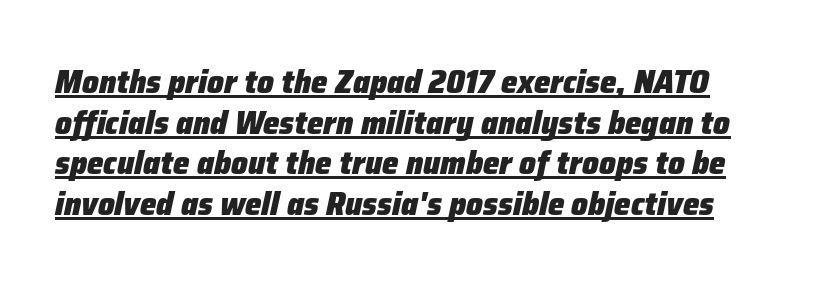
{"italic": "yes", "lean": "right", "slant_degrees": 12, "bold": "yes", "weight": "heavy", "width": "normal", "stroke_contrast": "low", "x_height": "medium", "monospaced": "no", "underline": "yes", "align": "left", "line_spacing_ratio": 1.23, "letter_spacing": "normal", "letter_spacing_em": 0.0, "glyph_px": 33}
